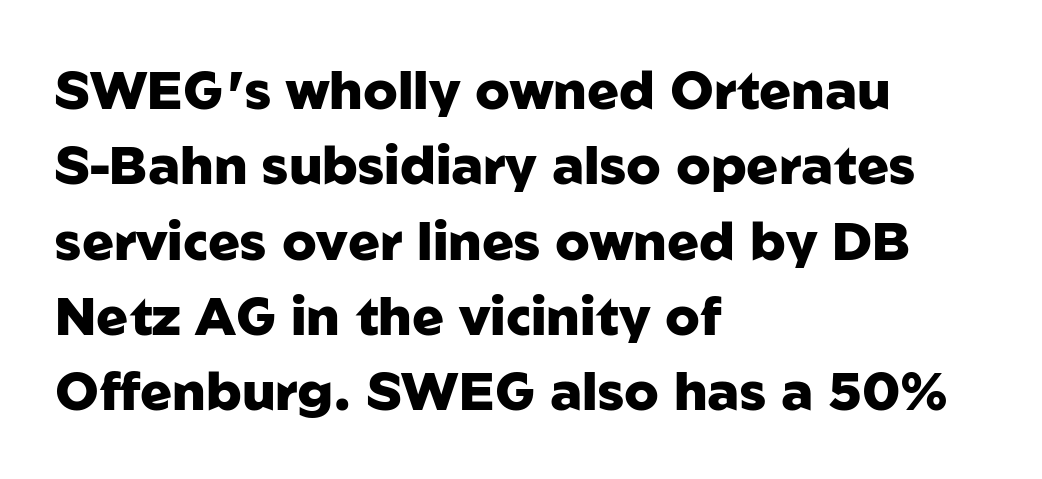
The image shows 53 px heavy sans-serif type, upright; set left-aligned, normal line spacing (1.42x), normal letter spacing, not underlined; low stroke contrast and a medium x-height.
